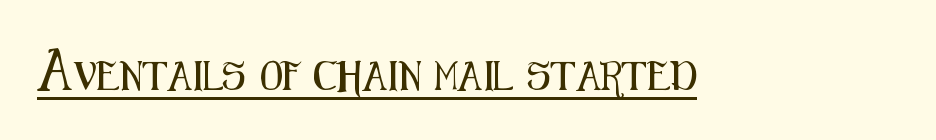
{"italic": "no", "width": "condensed", "stroke_contrast": "medium", "x_height": "medium", "monospaced": "no", "underline": "yes", "letter_spacing": "normal", "letter_spacing_em": 0.0, "glyph_px": 29}
